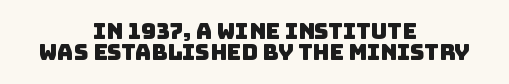
The image shows 22 px text type; set centered, tight line spacing (0.97x), normal letter spacing, not underlined.
